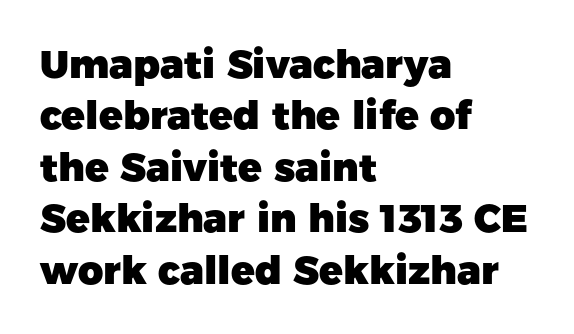
{"serif": "no", "italic": "no", "bold": "yes", "weight": "heavy", "width": "normal", "stroke_contrast": "low", "x_height": "medium", "monospaced": "no", "underline": "no", "align": "left", "line_spacing": "normal", "line_spacing_ratio": 1.32, "letter_spacing": "normal", "letter_spacing_em": 0.0, "glyph_px": 39}
